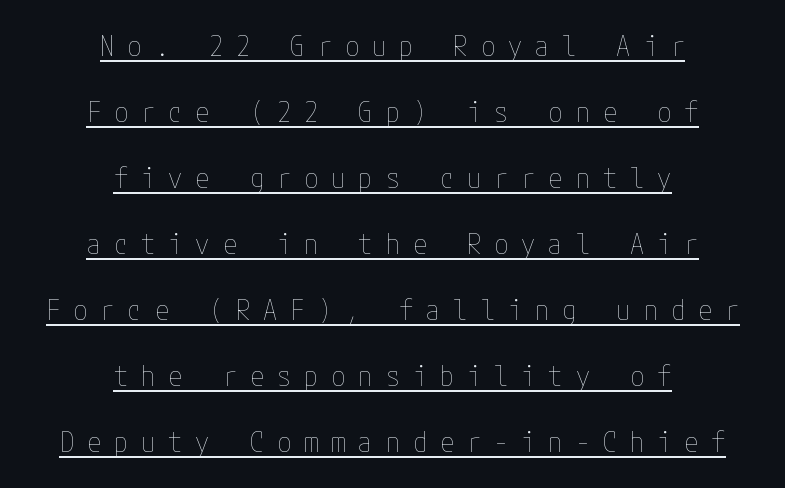
Quick note: not italic, upright. Check the space under the baseline: a stroke is drawn there. If you measured baseline to baseline, you'd find a long distance. Leftover space on each line is divided equally before and after the words. The typesetting does not lean heavy: it is not bold. The letterforms stand isolated, each surrounded by extra space.
